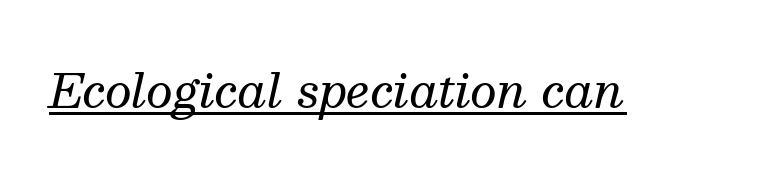
{"serif": "yes", "italic": "yes", "lean": "right", "slant_degrees": 13, "bold": "no", "weight": "regular", "width": "normal", "stroke_contrast": "medium", "x_height": "medium", "monospaced": "no", "underline": "yes", "letter_spacing": "normal", "letter_spacing_em": 0.0, "glyph_px": 47}
